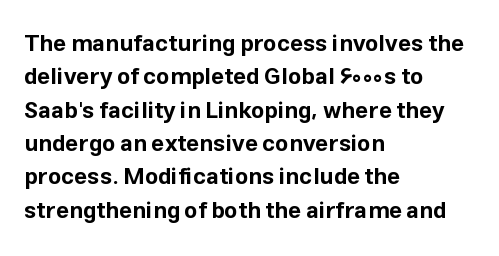
Q: Is the text bold? A: Yes.
Q: Is the text italic (slanted)? A: No, it is upright.
Q: Is the text underlined? A: No.
Q: How is the paragraph aligned? A: Left-aligned.
Q: Is the spacing between letters normal or unusually wide? A: Normal.
Q: Is the spacing between lines tight, normal or loose? A: Normal.
